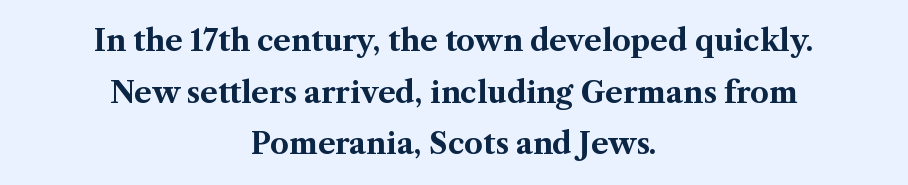
Look at the stroke-to-counter ratio: heavy, a bold. You can tell it's not italic because the verticals are truly vertical. Check the space under the baseline: it is left empty. The whitespace from short lines is split evenly between both sides.
